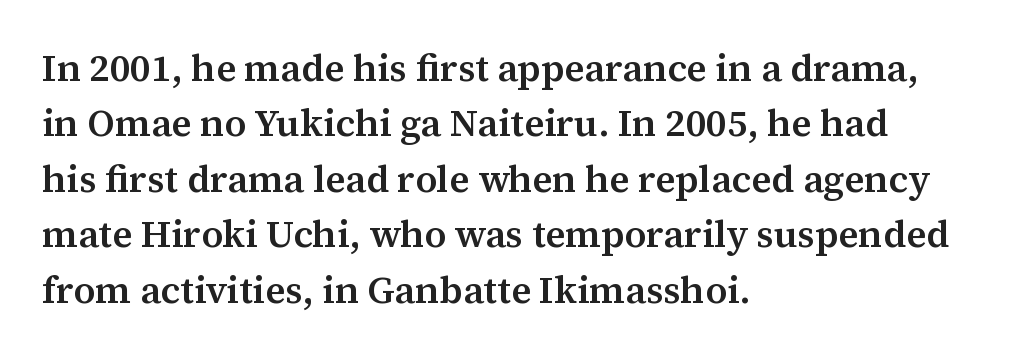
Q: Is the text bold? A: Semi-bold.
Q: Is the text italic (slanted)? A: No, it is upright.
Q: Is the typeface a serif or a sans-serif typeface? A: Serif.
Q: Is the text underlined? A: No.
Q: How is the paragraph aligned? A: Left-aligned.
Q: Is the spacing between letters normal or unusually wide? A: Normal.
Q: Is the spacing between lines tight, normal or loose? A: Normal.
Q: Width (condensed, normal, or wide)? A: Normal.
Q: Stroke contrast? A: Medium.
Q: x-height? A: Medium.
Q: Monospaced? A: No.
